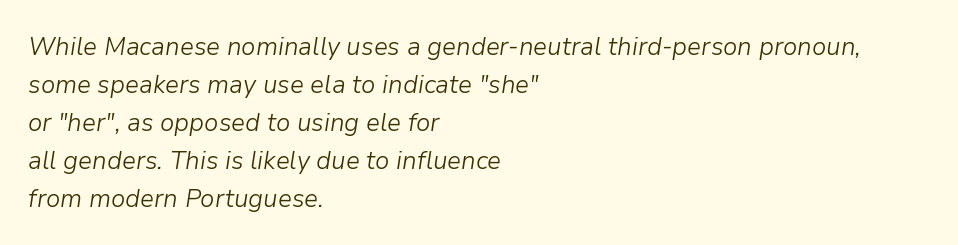
Descender tails drop into unmarked territory. The line texture is even and compact thanks to regular tracking. The weight would be labelled regular, book, light, or lighter still. The passage shown leans; its letterforms are oblique. Teacher's note: observe the even left margin — that is flush-left alignment. Honestly, the row spacing looks completely unremarkable.
